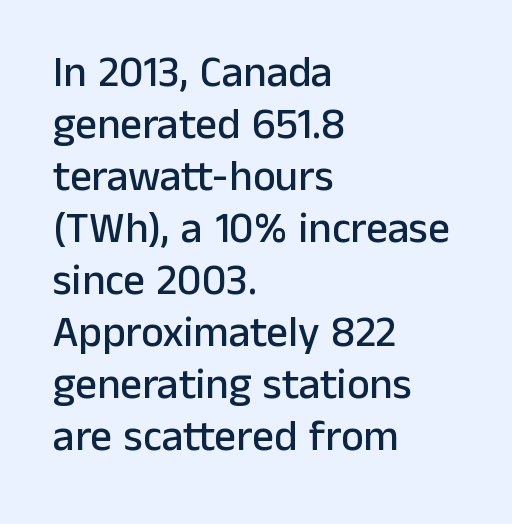
Does the lettering tilt? It doesn't — this is upright. Which margin do the lines hug? The left one — the right edge is uneven. The gaps between neighbouring characters are ordinary and unremarkable. Rule under the text: the space is simply empty.
